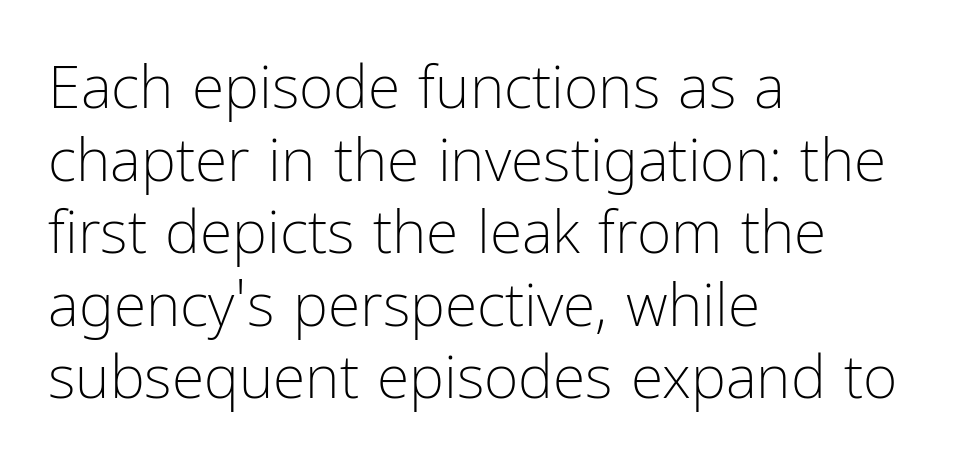
The image shows 59 px light, condensed sans-serif type, upright; set left-aligned, line spacing 1.23x, normal letter spacing, not underlined; low stroke contrast and a medium x-height.
